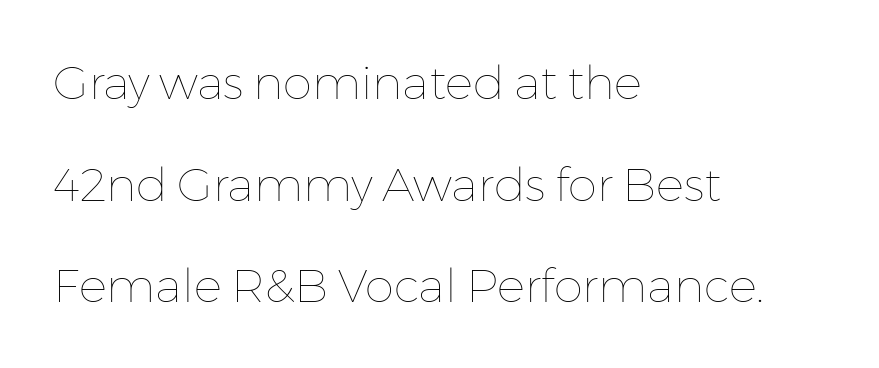
This rendering features lettering with no underline. The passage shown stacks its lines with a broad gap. The rendering uses natural spacing where letterforms have individual widths. Vertical stems look standard width or narrower in stroke.
